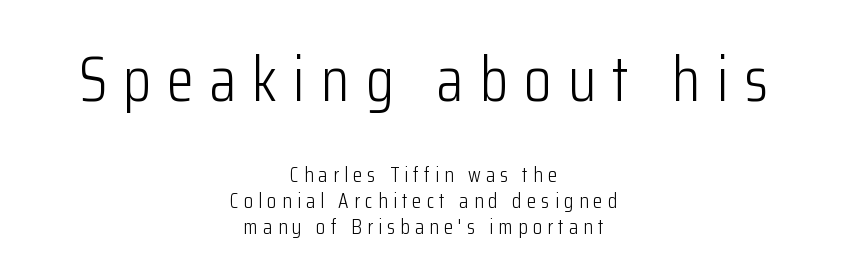
The image shows 63 px light, condensed sans-serif type, upright; set centered, line spacing 1.24x, unusually wide letter spacing (+0.25 em), not underlined; the first (top) block is 3.0x larger; low stroke contrast and a medium x-height.
